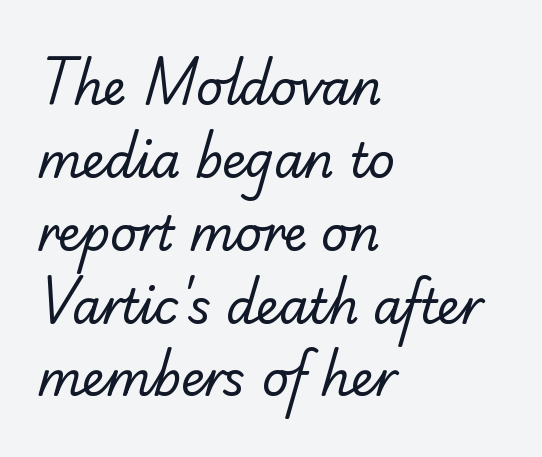
{"serif": "yes", "bold": "no", "weight": "regular", "width": "normal", "stroke_contrast": "low", "x_height": "small", "monospaced": "no", "underline": "no", "align": "left", "line_spacing": "normal", "line_spacing_ratio": 1.55, "letter_spacing": "normal", "letter_spacing_em": 0.0, "glyph_px": 47}
